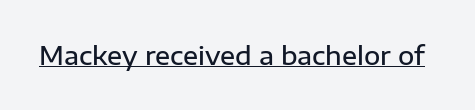
Q: Is the text bold? A: Semi-bold.
Q: Is the text italic (slanted)? A: No, it is upright.
Q: Is the text underlined? A: Yes.
Q: Is the spacing between letters normal or unusually wide? A: Normal.
